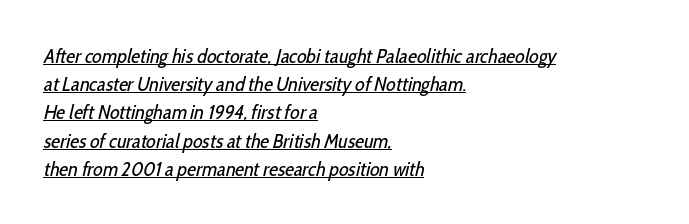
The image shows 20 px text type; set left-aligned, normal line spacing (1.41x), normal letter spacing, underlined.
